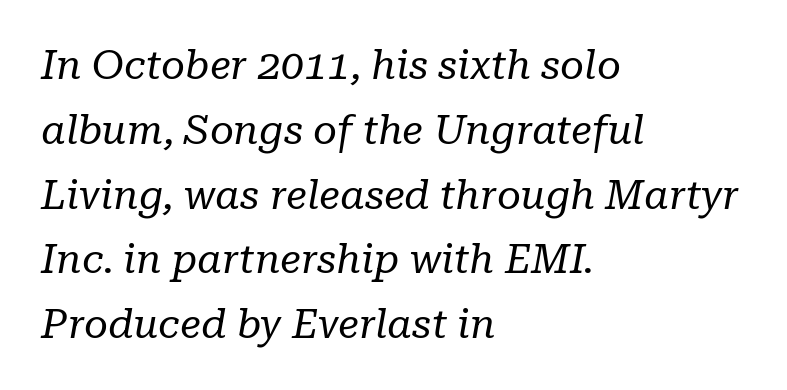
Q: Is the text bold? A: No.
Q: Is the text italic (slanted)? A: Yes, it leans right by about 10 degrees.
Q: Is the typeface a serif or a sans-serif typeface? A: Serif.
Q: Is the text underlined? A: No.
Q: How is the paragraph aligned? A: Left-aligned.
Q: Is the spacing between letters normal or unusually wide? A: Normal.
Q: Is the spacing between lines tight, normal or loose? A: Normal.
Q: Width (condensed, normal, or wide)? A: Normal.
Q: Stroke contrast? A: Low.
Q: x-height? A: Medium.
Q: Monospaced? A: No.
